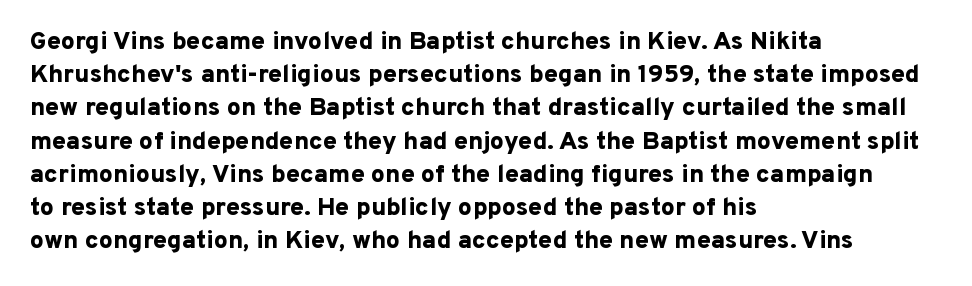
One-word summary of the alignment: left. Compared with an ordinary text face, these strokes are far heavier — a full bold. Interline gaps are of average width in this sample. Letter spacing: default. The baseline area is clear. The letters stand upright; this is a roman face.
